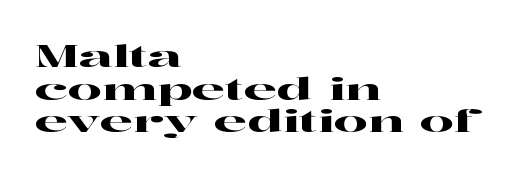
Classification — serif. Upright lettering throughout. These lines are rendered in a variable-pitch font. Horizontal bands of white between lines are thin slivers. The paragraph shown leans on its left margin.
